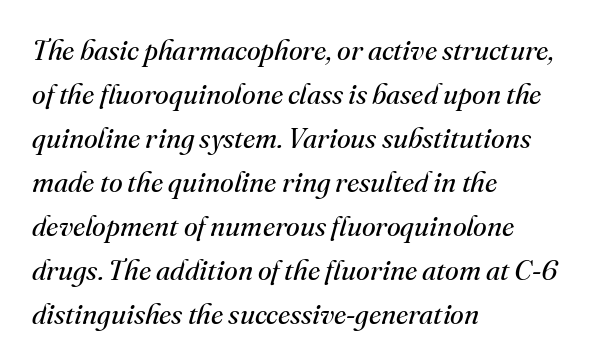
Proportional: the letters do not fall into vertical columns. Students, note that the glyphs here touch the page at normal intervals. Unbolded letterforms with no extra heft. The space between consecutive lines is moderate. Casual observation: everything's shoved over to the left.
